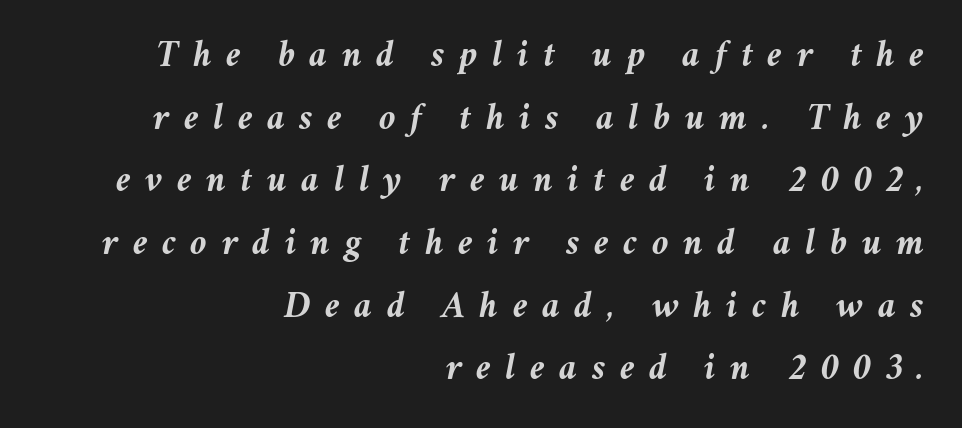
Tall strokes in this sample are angled rather than plumb. The strokes are fattened all the way to bold. What's the leading like? Ordinary, nothing unusual. A typesetter would call this heavily tracked-out type. If you drew a ruler down the right edge, every line would touch it. The letters advance in unequal steps, a hallmark of proportional type.
